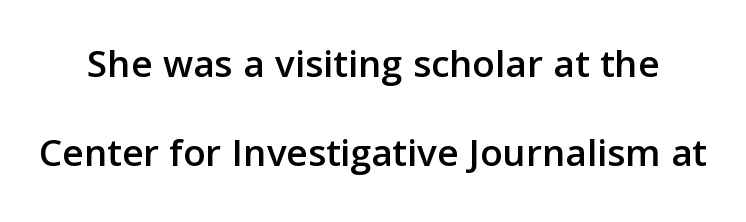
What stands out about the letter spacing? Nothing — it is the standard amount. You could fit nearly another row in the gap between these rows. The specimen reads as upright at a glance. Unmarked baselines from the first word to the last.
